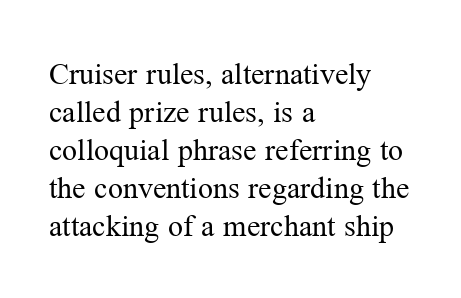
The image shows 30 px regular-weight serif type, upright; set left-aligned, normal line spacing (1.27x), normal letter spacing, not underlined; medium stroke contrast and a medium x-height.
